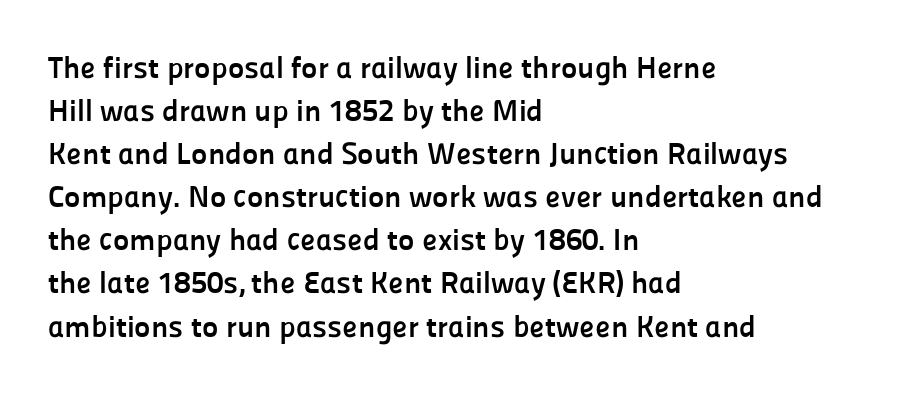
Q: Is the text bold? A: Yes.
Q: Is the text italic (slanted)? A: No, it is upright.
Q: Is the typeface a serif or a sans-serif typeface? A: Sans-serif.
Q: Is the text underlined? A: No.
Q: How is the paragraph aligned? A: Left-aligned.
Q: Is the spacing between letters normal or unusually wide? A: Normal.
Q: Is the spacing between lines tight, normal or loose? A: Normal.
Q: Width (condensed, normal, or wide)? A: Normal.
Q: Stroke contrast? A: Low.
Q: x-height? A: Medium.
Q: Monospaced? A: No.
